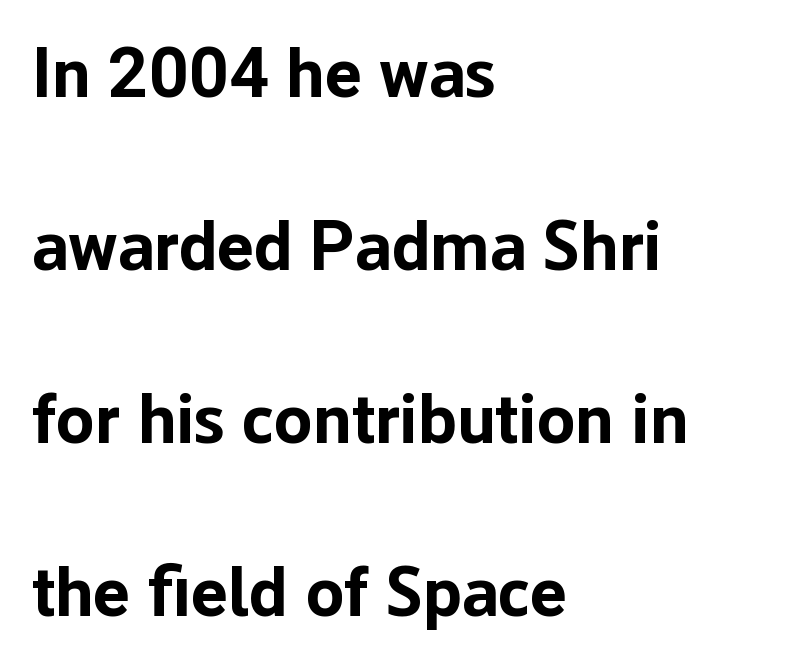
Q: Is the text bold? A: Yes.
Q: Is the text italic (slanted)? A: No, it is upright.
Q: Is the typeface a serif or a sans-serif typeface? A: Sans-serif.
Q: Is the text underlined? A: No.
Q: How is the paragraph aligned? A: Left-aligned.
Q: Is the spacing between letters normal or unusually wide? A: Normal.
Q: Is the spacing between lines tight, normal or loose? A: Loose.
Q: Width (condensed, normal, or wide)? A: Normal.
Q: Stroke contrast? A: Low.
Q: x-height? A: Medium.
Q: Monospaced? A: No.
